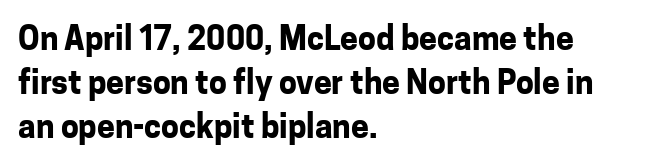
The image shows 32 px bold sans-serif type, upright; set left-aligned, normal line spacing (1.38x), normal letter spacing, not underlined; low stroke contrast and a medium x-height.
